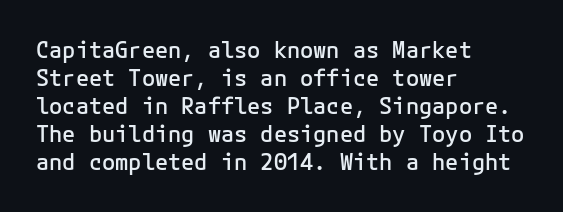
{"italic": "no", "bold": "semi", "underline": "no", "align": "left", "line_spacing": "normal", "line_spacing_ratio": 1.27, "letter_spacing": "normal", "letter_spacing_em": 0.0, "glyph_px": 22}
